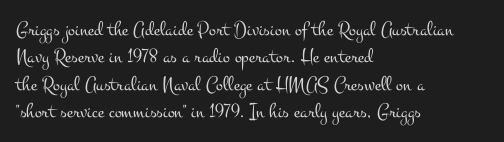
{"bold": "no", "underline": "no", "align": "left", "line_spacing": "normal", "line_spacing_ratio": 1.3, "letter_spacing": "normal", "letter_spacing_em": 0.0, "glyph_px": 21}
